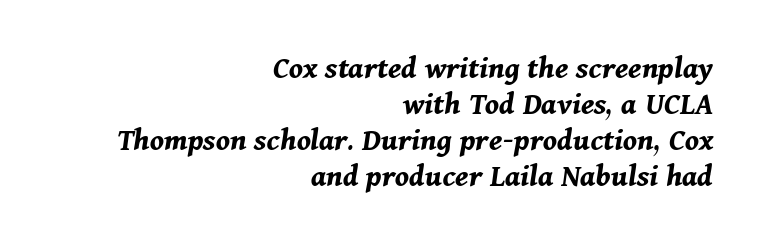
The rendering anchors every line to the right-hand side. Line spacing here is tight. The space directly below the letters is spotless. Spacing verdict: proportional, widths tailored to each character. Nobody touched the tracking dial on this one. The glyphs have the mass of a bold cut.
